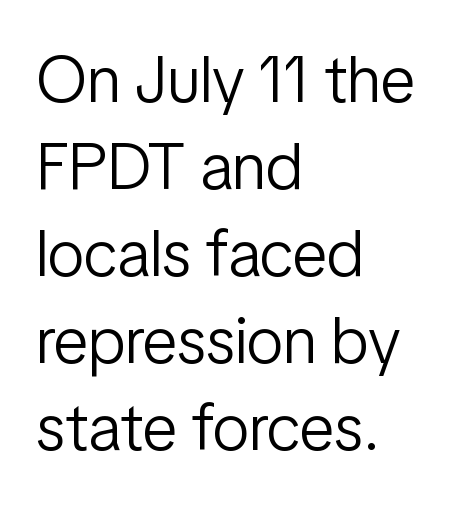
Q: Is the text bold? A: No.
Q: Is the text italic (slanted)? A: No, it is upright.
Q: Is the typeface a serif or a sans-serif typeface? A: Sans-serif.
Q: Is the text underlined? A: No.
Q: How is the paragraph aligned? A: Left-aligned.
Q: Is the spacing between letters normal or unusually wide? A: Normal.
Q: Is the spacing between lines tight, normal or loose? A: Normal.
Q: Width (condensed, normal, or wide)? A: Condensed.
Q: Stroke contrast? A: Low.
Q: x-height? A: Medium.
Q: Monospaced? A: No.
